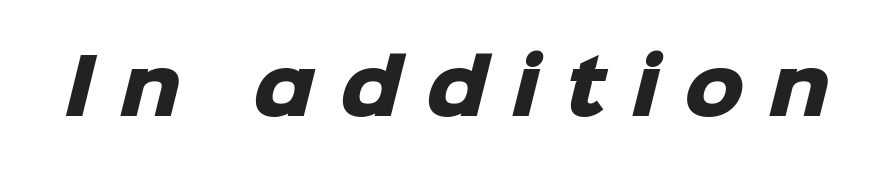
{"serif": "no", "bold": "yes", "weight": "heavy", "width": "normal", "stroke_contrast": "low", "x_height": "medium", "monospaced": "no", "underline": "no", "letter_spacing": "wide", "letter_spacing_em": 0.33, "glyph_px": 75}
